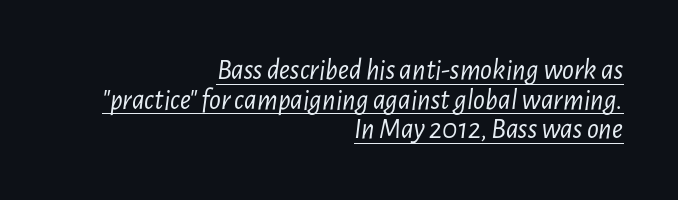
The image shows 29 px light, condensed type, italic (leaning right); set right-aligned, tight line spacing (1.02x), normal letter spacing, underlined; low stroke contrast and a medium x-height.
